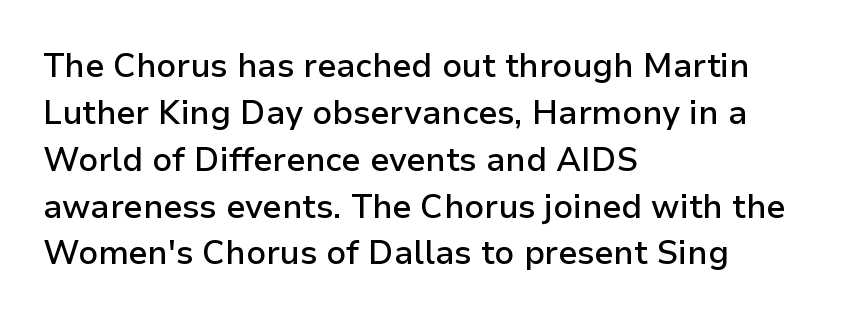
Q: Is the text bold? A: Semi-bold.
Q: Is the text italic (slanted)? A: No, it is upright.
Q: Is the typeface a serif or a sans-serif typeface? A: Sans-serif.
Q: Is the text underlined? A: No.
Q: How is the paragraph aligned? A: Left-aligned.
Q: Is the spacing between letters normal or unusually wide? A: Normal.
Q: Is the spacing between lines tight, normal or loose? A: Normal.
Q: Width (condensed, normal, or wide)? A: Normal.
Q: Stroke contrast? A: Low.
Q: x-height? A: Medium.
Q: Monospaced? A: No.
